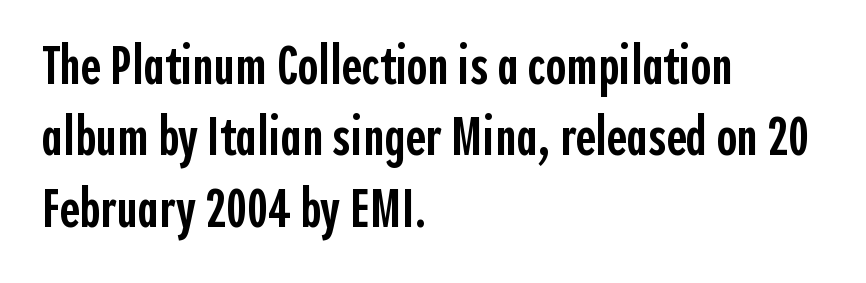
The typesetting leans somewhat heavy: a semibold. Glance below the letters and you will spot only blank space. Type style note: lacks serifs. Ascenders rise straight up at ninety degrees. The compositor pushed each line to the left boundary.
